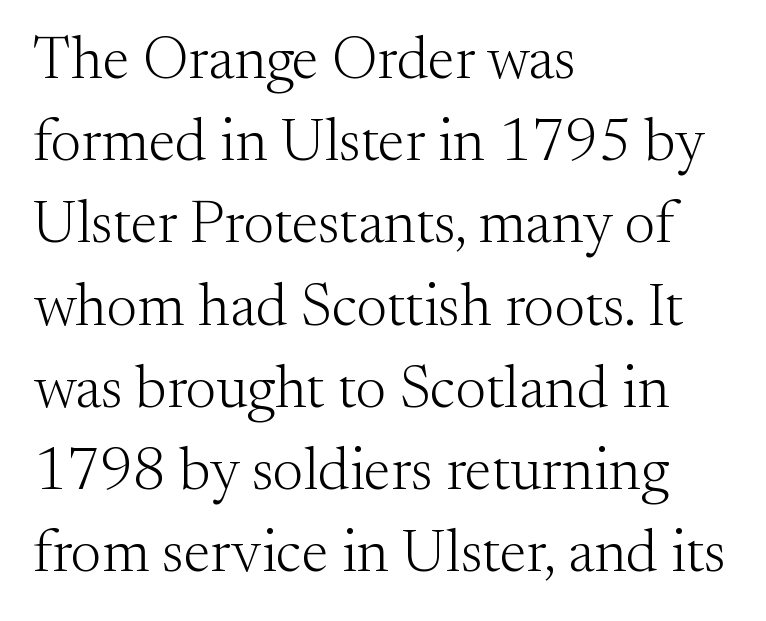
Leading: standard. Rendered with straight, roman letterforms. Unbolded letterforms with no extra heft. Honestly, there is no underline to notice here at all. Characters follow at the spacing the type designer built in. The font family rendered here belongs to the serif group.
